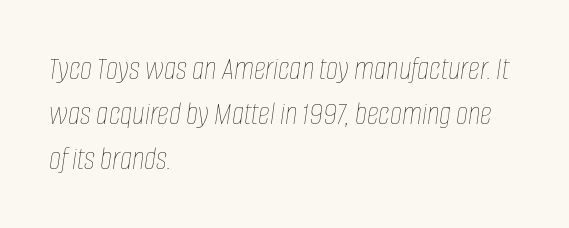
The face used here has a pronounced slope to its letters. Does the copy run flush right? No — it runs flush left. Nobody drew a line under any word here. This sample keeps an unexceptional amount of space between lines. Words appear dense and cohesive because spacing is normal.
